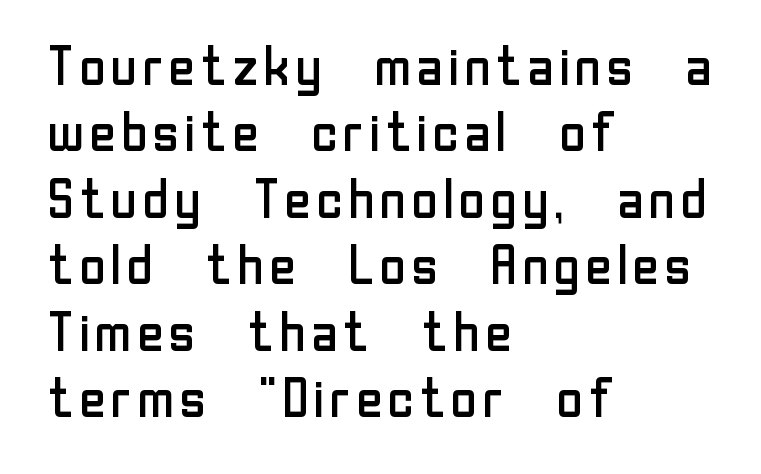
The image shows 54 px regular-weight sans-serif type, upright; set left-aligned, line spacing 1.23x, normal letter spacing, not underlined; low stroke contrast and a medium x-height.
